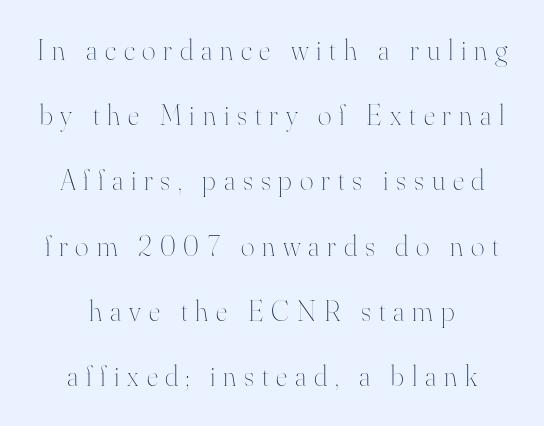
The horizontal fit of the characters is loose and conspicuously gappy. A typesetter would call this proportional, since set widths differ per character. One glance says open: line gaps are wider than usual. Weight: not bold — regular or lighter. The type sits square on the baseline with zero lean. The foot of each line stays bare and open.
